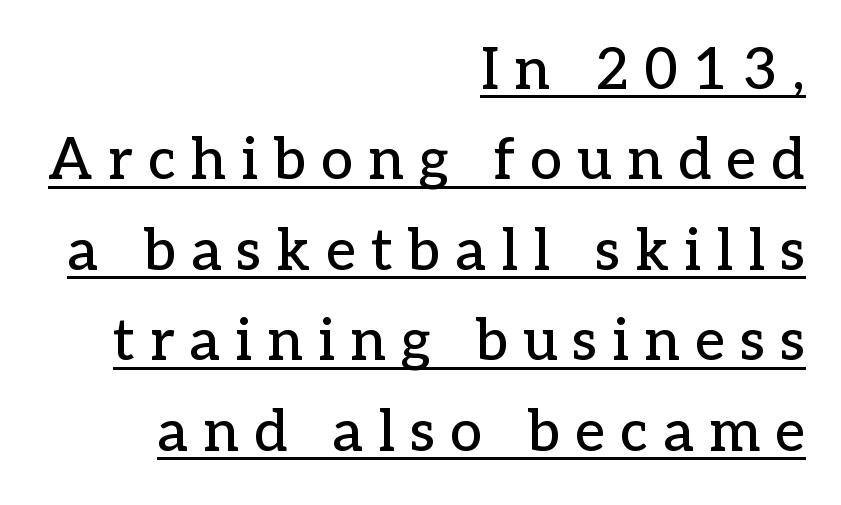
{"serif": "yes", "italic": "no", "width": "normal", "stroke_contrast": "low", "x_height": "medium", "monospaced": "no", "underline": "yes", "align": "right", "line_spacing": "normal", "line_spacing_ratio": 1.56, "letter_spacing": "wide", "letter_spacing_em": 0.26, "glyph_px": 58}
